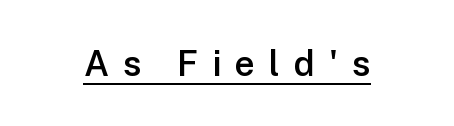
Q: Is the text bold? A: Semi-bold.
Q: Is the text italic (slanted)? A: No, it is upright.
Q: Is the typeface a serif or a sans-serif typeface? A: Sans-serif.
Q: Is the text underlined? A: Yes.
Q: Is the spacing between letters normal or unusually wide? A: Unusually wide.
Q: Width (condensed, normal, or wide)? A: Normal.
Q: Stroke contrast? A: Low.
Q: x-height? A: Medium.
Q: Monospaced? A: No.
